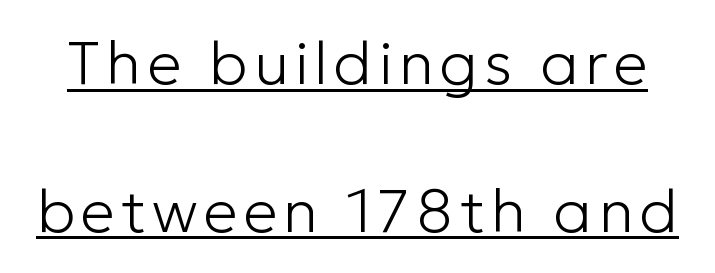
Q: Is the text bold? A: No.
Q: Is the text italic (slanted)? A: No, it is upright.
Q: Is the typeface a serif or a sans-serif typeface? A: Sans-serif.
Q: Is the text underlined? A: Yes.
Q: Is the spacing between lines tight, normal or loose? A: Loose.
Q: Width (condensed, normal, or wide)? A: Normal.
Q: Stroke contrast? A: Low.
Q: x-height? A: Medium.
Q: Monospaced? A: No.
